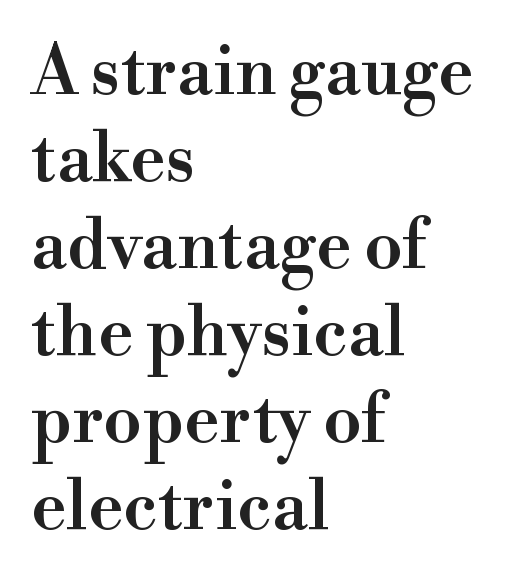
{"serif": "yes", "italic": "no", "bold": "semi", "weight": "semibold", "width": "normal", "stroke_contrast": "high", "x_height": "small", "monospaced": "no", "underline": "no", "align": "left", "line_spacing": "normal", "line_spacing_ratio": 1.28, "letter_spacing": "normal", "letter_spacing_em": 0.0, "glyph_px": 68}
